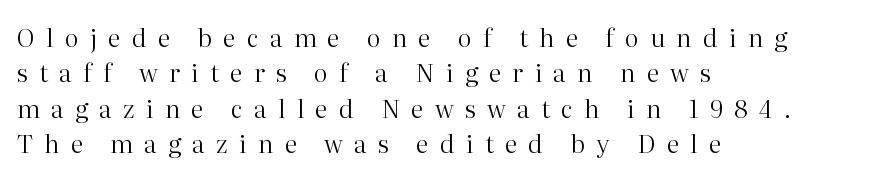
{"italic": "no", "bold": "no", "underline": "no", "align": "left", "line_spacing": "normal", "line_spacing_ratio": 1.42, "letter_spacing": "wide", "letter_spacing_em": 0.45, "glyph_px": 25}
